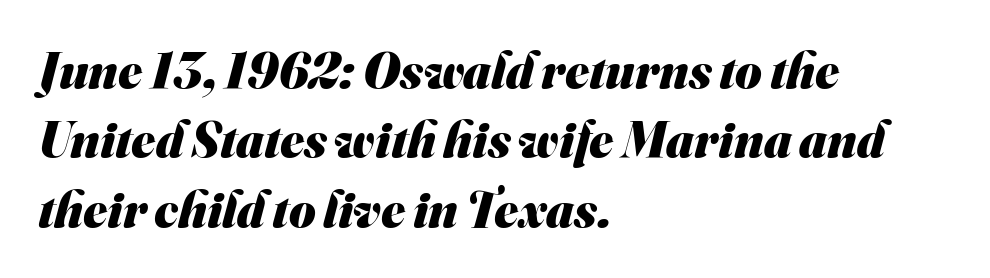
The image shows 51 px heavy sans-serif type; set left-aligned, normal line spacing (1.36x), normal letter spacing, not underlined; medium stroke contrast and a small x-height.
